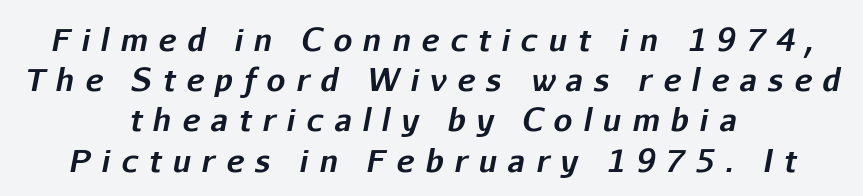
Q: Is the text bold? A: Yes.
Q: Is the text italic (slanted)? A: Yes, it leans right by about 11 degrees.
Q: Is the text underlined? A: No.
Q: How is the paragraph aligned? A: Centered.
Q: Is the spacing between letters normal or unusually wide? A: Unusually wide.
Q: Is the spacing between lines tight, normal or loose? A: Normal.
Q: Width (condensed, normal, or wide)? A: Normal.
Q: Stroke contrast? A: Low.
Q: x-height? A: Medium.
Q: Monospaced? A: No.
